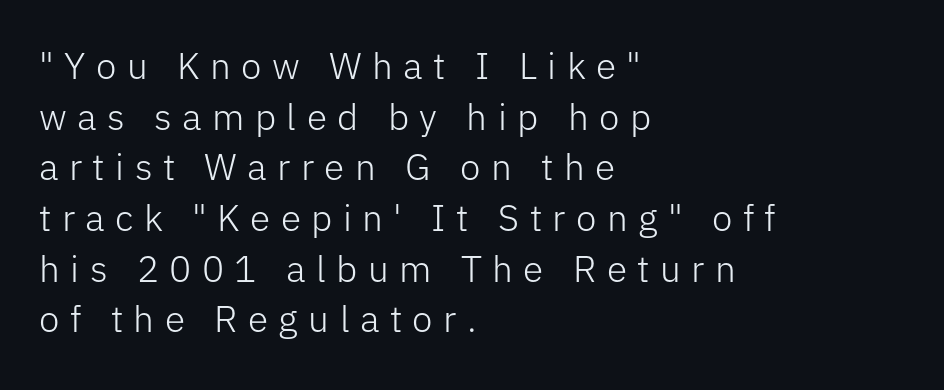
The image shows 37 px light sans-serif type, upright; set left-aligned, normal line spacing (1.37x), unusually wide letter spacing (+0.28 em), not underlined; low stroke contrast and a medium x-height.
